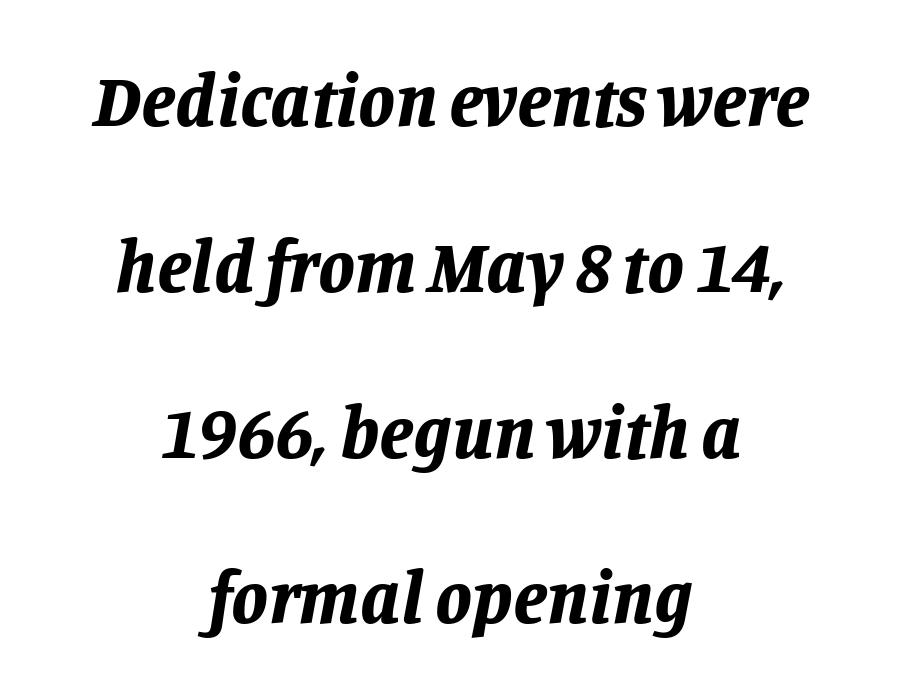
Q: Is the text bold? A: Yes.
Q: Is the text italic (slanted)? A: Yes, it leans right by about 11 degrees.
Q: Is the text underlined? A: No.
Q: How is the paragraph aligned? A: Centered.
Q: Is the spacing between letters normal or unusually wide? A: Normal.
Q: Is the spacing between lines tight, normal or loose? A: Loose.
Q: Width (condensed, normal, or wide)? A: Normal.
Q: Stroke contrast? A: Low.
Q: x-height? A: Large.
Q: Monospaced? A: No.
